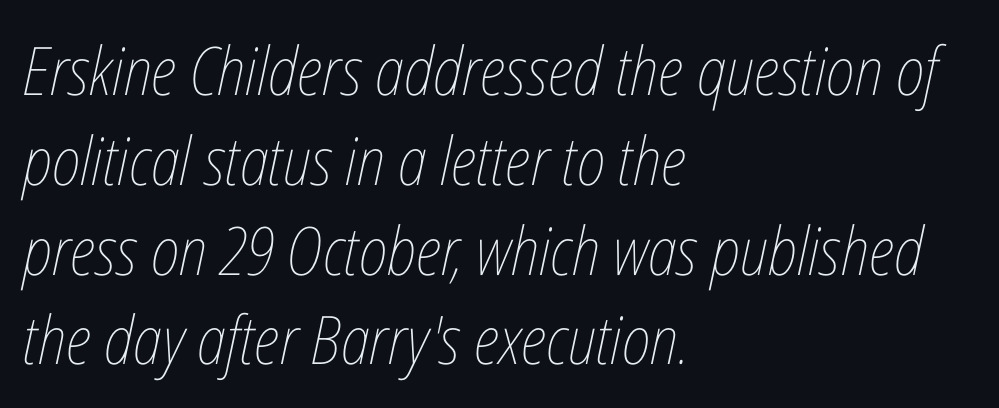
The text carries the slant typical of an italic or oblique font. How would I describe the line gaps? Plain and ordinary. Weight: not bold — regular or lighter. Standard letterfit; no display-style spreading of the glyphs.
